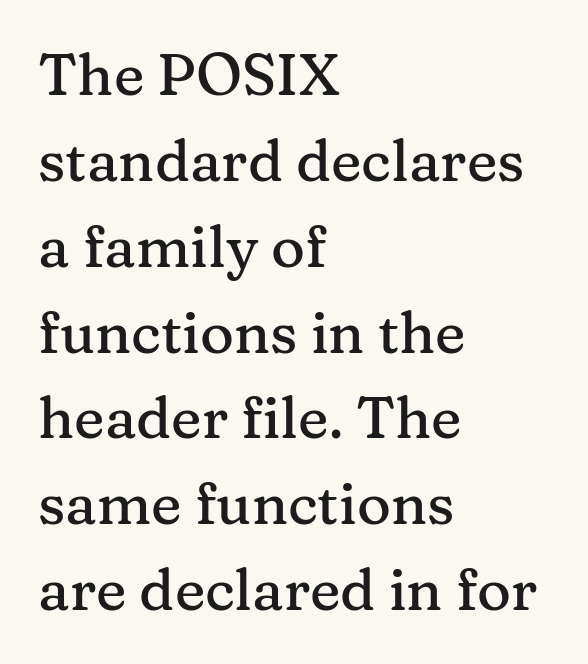
Q: Is the text italic (slanted)? A: No, it is upright.
Q: Is the typeface a serif or a sans-serif typeface? A: Serif.
Q: Is the text underlined? A: No.
Q: How is the paragraph aligned? A: Left-aligned.
Q: Is the spacing between letters normal or unusually wide? A: Normal.
Q: Is the spacing between lines tight, normal or loose? A: Normal.
Q: Width (condensed, normal, or wide)? A: Normal.
Q: Stroke contrast? A: Medium.
Q: x-height? A: Medium.
Q: Monospaced? A: No.
